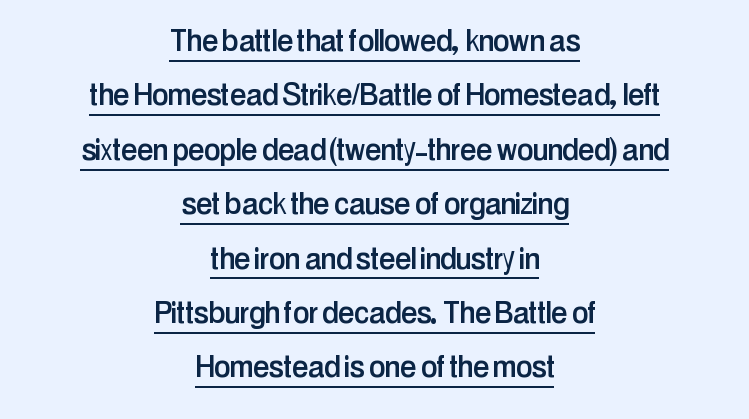
The image shows 37 px condensed sans-serif type, upright; set centered, normal line spacing (1.47x), normal letter spacing, underlined; low stroke contrast and a medium x-height.
